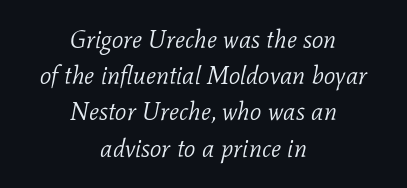
Q: Is the text bold? A: No.
Q: Is the text italic (slanted)? A: Yes, it leans right by about 11 degrees.
Q: Is the text underlined? A: No.
Q: How is the paragraph aligned? A: Centered.
Q: Is the spacing between letters normal or unusually wide? A: Normal.
Q: Is the spacing between lines tight, normal or loose? A: Normal.
